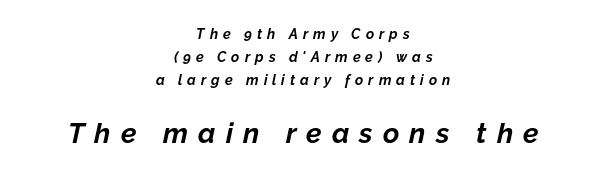
Q: Is the text bold? A: Yes.
Q: Is the text italic (slanted)? A: Yes, it leans right by about 12 degrees.
Q: Is the text underlined? A: No.
Q: How is the paragraph aligned? A: Centered.
Q: Is the spacing between letters normal or unusually wide? A: Unusually wide.
Q: Is the spacing between lines tight, normal or loose? A: Normal.
Q: Which block of text is set in a larger size, the first (top) or the second (bottom)? A: The second (bottom) one.
Q: Width (condensed, normal, or wide)? A: Normal.
Q: Stroke contrast? A: Low.
Q: x-height? A: Medium.
Q: Monospaced? A: No.
